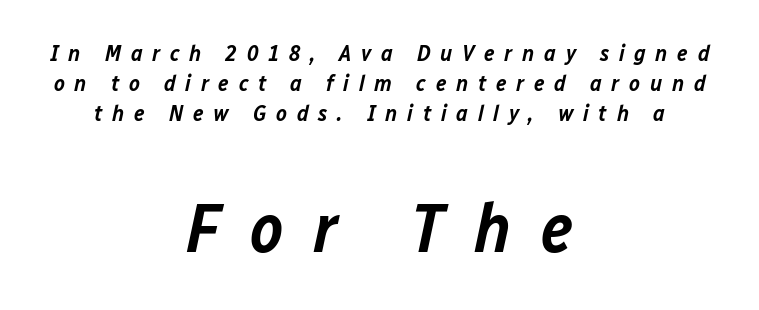
The image shows 70 px semibold type, italic (leaning right); set centered, normal line spacing (1.31x), unusually wide letter spacing (+0.42 em), not underlined; the second (bottom) block is 3.04x larger; low stroke contrast and a medium x-height.
